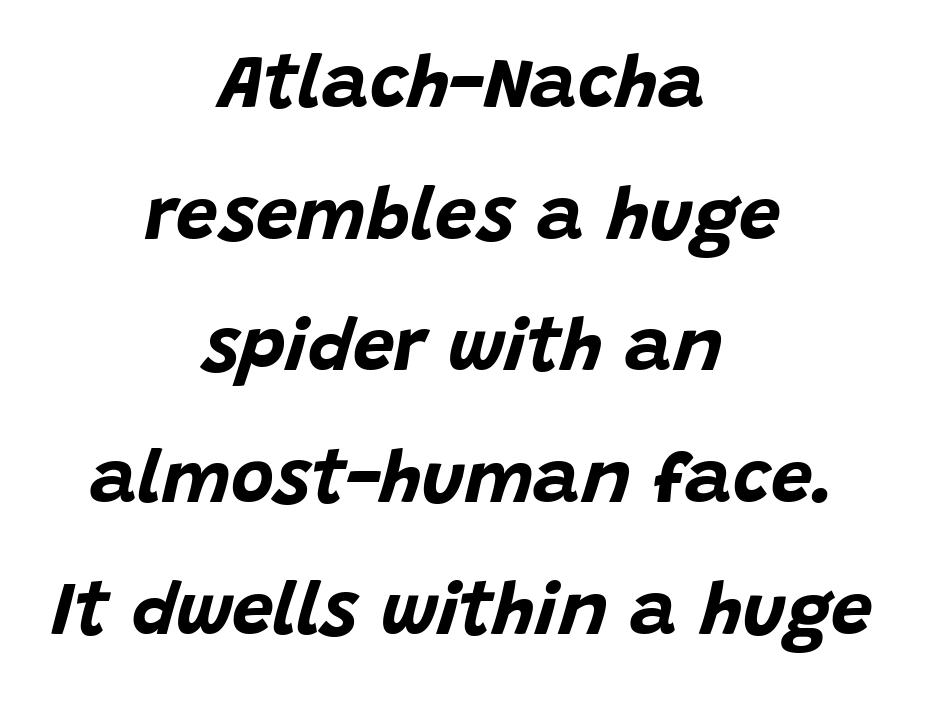
Each letter keeps its own natural width here, so spacing adapts to shape. There's an unmistakable incline to the writing here. The paragraph has two soft edges and a firm central axis. Students, this is bold: see how much ink each stroke carries. This rendering leaves character spacing at its baseline value. Decoration check: the copy has no underline.
